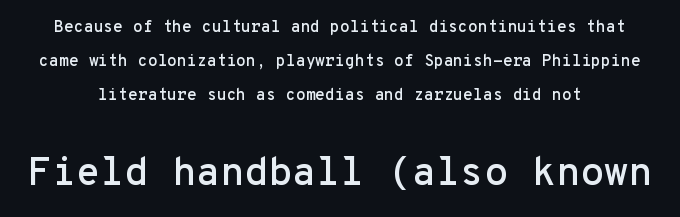
The image shows 39 px sans-serif type, upright, monospaced; set centered, loose line spacing (2.12x), normal letter spacing, not underlined; the second (bottom) block is 2.44x larger; low stroke contrast and a medium x-height.
